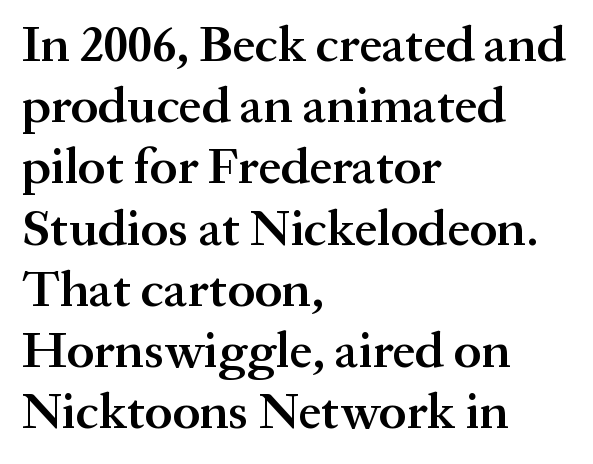
The image shows 51 px semibold serif type, upright; set left-aligned, line spacing 1.2x, normal letter spacing, not underlined; medium stroke contrast and a medium x-height.
